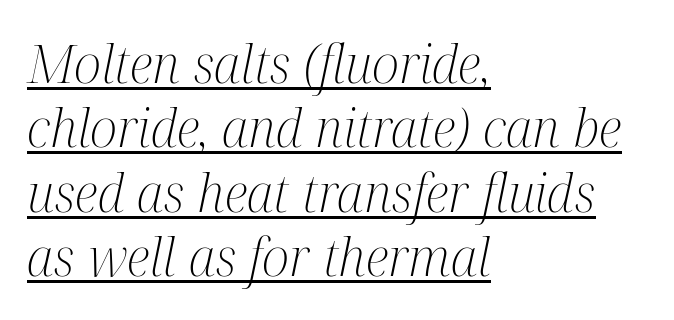
Q: Is the text bold? A: No.
Q: Is the text italic (slanted)? A: Yes, it leans right by about 12 degrees.
Q: Is the typeface a serif or a sans-serif typeface? A: Serif.
Q: Is the text underlined? A: Yes.
Q: How is the paragraph aligned? A: Left-aligned.
Q: Is the spacing between letters normal or unusually wide? A: Normal.
Q: Width (condensed, normal, or wide)? A: Condensed.
Q: Stroke contrast? A: Medium.
Q: x-height? A: Medium.
Q: Monospaced? A: No.
